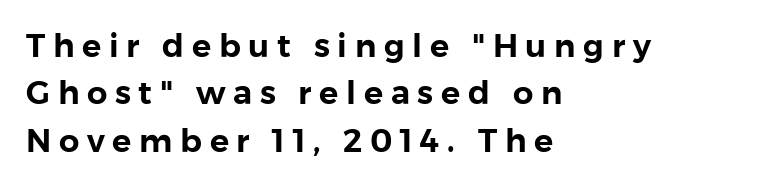
{"serif": "no", "italic": "no", "width": "normal", "x_height": "medium", "monospaced": "no", "underline": "no", "align": "left", "line_spacing": "normal", "line_spacing_ratio": 1.48, "letter_spacing": "wide", "letter_spacing_em": 0.24, "glyph_px": 32}
